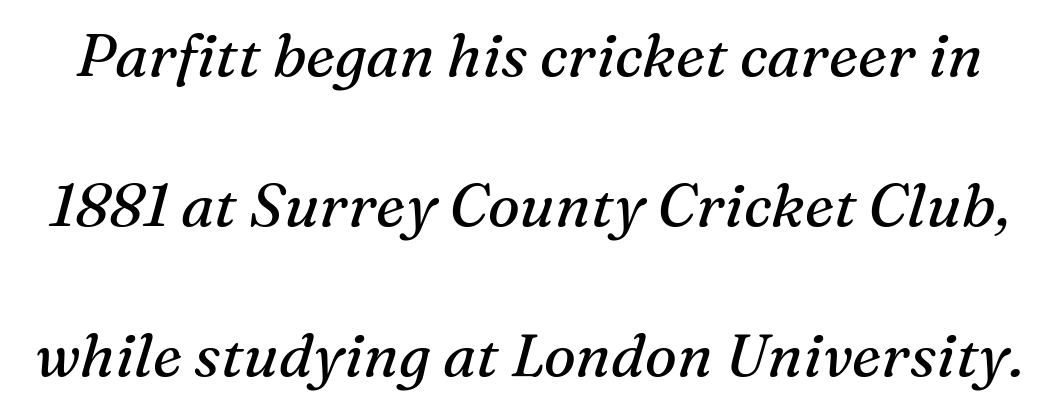
{"serif": "yes", "italic": "yes", "lean": "right", "slant_degrees": 16, "bold": "no", "weight": "regular", "width": "normal", "stroke_contrast": "medium", "x_height": "medium", "monospaced": "no", "underline": "no", "line_spacing": "loose", "line_spacing_ratio": 2.5, "letter_spacing": "normal", "letter_spacing_em": 0.0, "glyph_px": 60}
